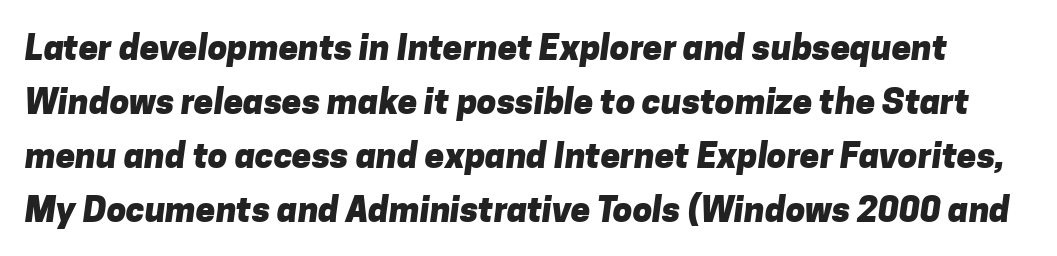
The typesetting leans heavy: a genuine bold. Here the glyphs are tracked normally, forming tight word shapes. One glance says typical: line gaps are just what's usual. This sample has the flowing, uneven cadence of proportional lettering. No feet cap the strokes, marking this as sans-serif type. The strip under each line holds only bare page.
